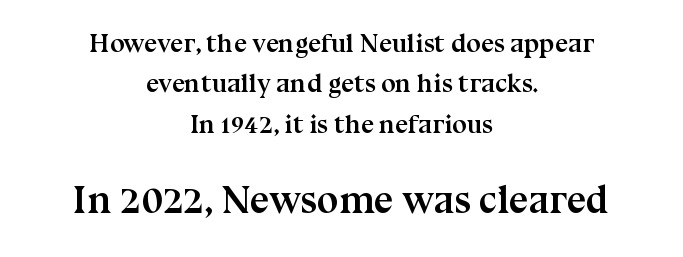
{"serif": "yes", "italic": "no", "bold": "yes", "weight": "semibold", "width": "normal", "stroke_contrast": "medium", "x_height": "medium", "monospaced": "no", "underline": "no", "align": "center", "line_spacing": "normal", "line_spacing_ratio": 1.55, "letter_spacing": "normal", "letter_spacing_em": 0.0, "larger_block": "second", "size_ratio": 1.5, "glyph_px": 39}
